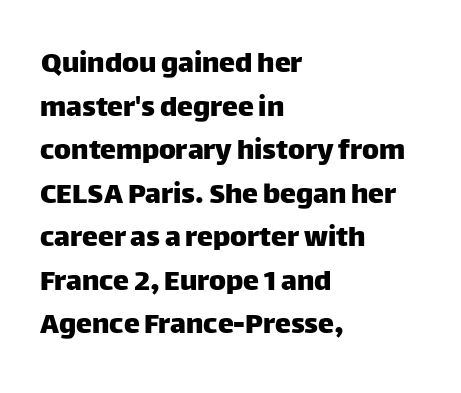
{"serif": "no", "italic": "no", "width": "normal", "stroke_contrast": "low", "x_height": "large", "monospaced": "no", "underline": "no", "align": "left", "line_spacing": "normal", "line_spacing_ratio": 1.36, "letter_spacing": "normal", "letter_spacing_em": 0.0, "glyph_px": 32}
